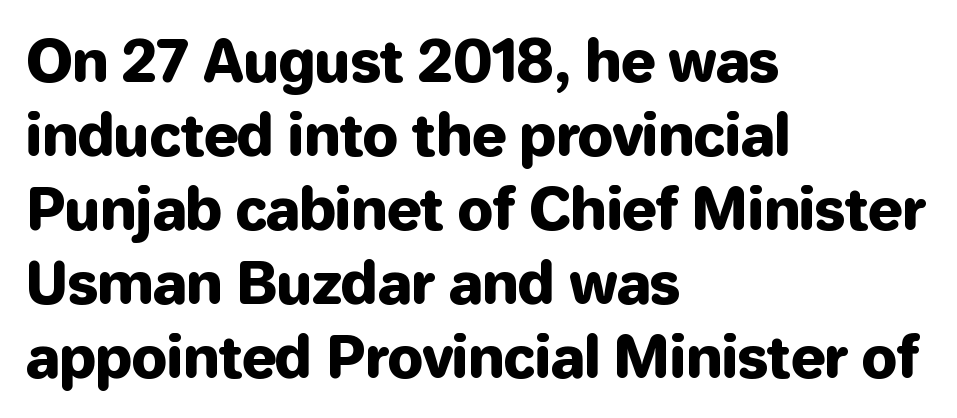
{"serif": "no", "italic": "no", "width": "normal", "stroke_contrast": "low", "x_height": "medium", "monospaced": "no", "underline": "no", "align": "left", "line_spacing": "normal", "line_spacing_ratio": 1.3, "letter_spacing": "normal", "letter_spacing_em": 0.0, "glyph_px": 57}
